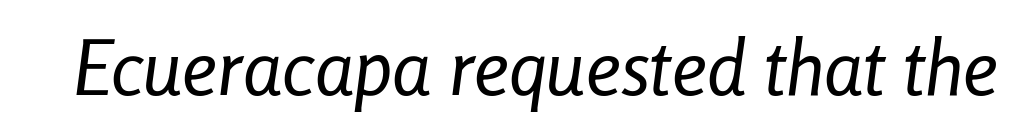
The image shows 77 px regular-weight, condensed type, italic (leaning right); set normal letter spacing, not underlined; low stroke contrast and a medium x-height.
